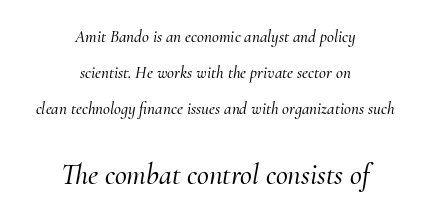
Q: Is the text italic (slanted)? A: Yes, it leans right by about 10 degrees.
Q: Is the typeface a serif or a sans-serif typeface? A: Serif.
Q: Is the text underlined? A: No.
Q: How is the paragraph aligned? A: Centered.
Q: Is the spacing between letters normal or unusually wide? A: Normal.
Q: Is the spacing between lines tight, normal or loose? A: Loose.
Q: Which block of text is set in a larger size, the first (top) or the second (bottom)? A: The second (bottom) one.
Q: Width (condensed, normal, or wide)? A: Normal.
Q: Stroke contrast? A: Medium.
Q: x-height? A: Small.
Q: Monospaced? A: No.
